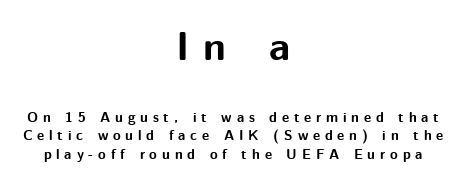
The image shows 41 px bold sans-serif type, upright; set centered, normal line spacing (1.32x), unusually wide letter spacing (+0.34 em), not underlined; the first (top) block is 2.93x larger; medium stroke contrast and a medium x-height.
